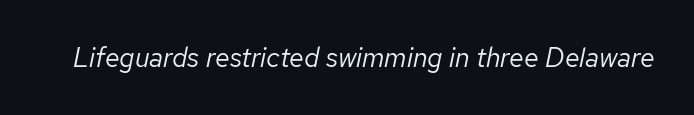
The image shows 27 px text type, italic (leaning right); set normal letter spacing, not underlined.
